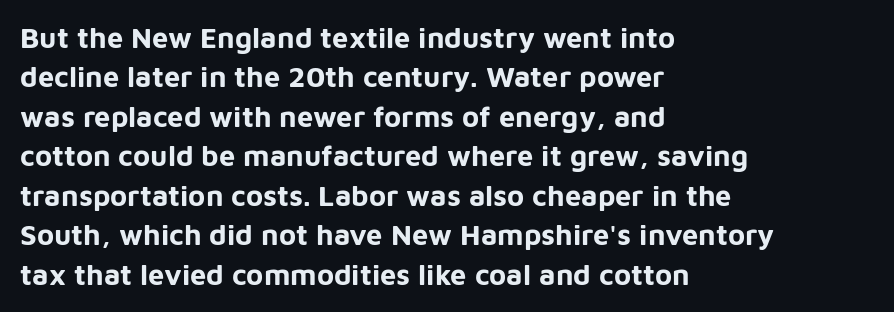
The image shows 29 px bold sans-serif type, upright; set left-aligned, normal line spacing (1.36x), normal letter spacing, not underlined; low stroke contrast and a medium x-height.
